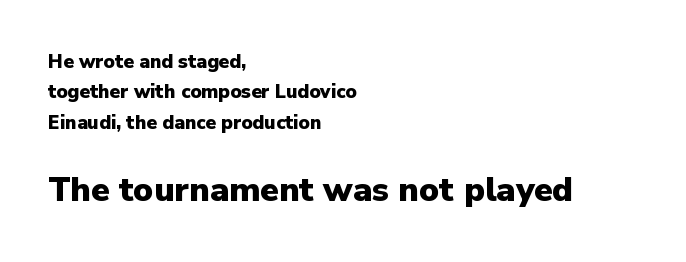
Q: Is the text bold? A: Yes.
Q: Is the text italic (slanted)? A: No, it is upright.
Q: Is the typeface a serif or a sans-serif typeface? A: Sans-serif.
Q: Is the text underlined? A: No.
Q: How is the paragraph aligned? A: Left-aligned.
Q: Is the spacing between letters normal or unusually wide? A: Normal.
Q: Is the spacing between lines tight, normal or loose? A: Normal.
Q: Which block of text is set in a larger size, the first (top) or the second (bottom)? A: The second (bottom) one.
Q: Width (condensed, normal, or wide)? A: Normal.
Q: Stroke contrast? A: Low.
Q: x-height? A: Medium.
Q: Monospaced? A: No.
